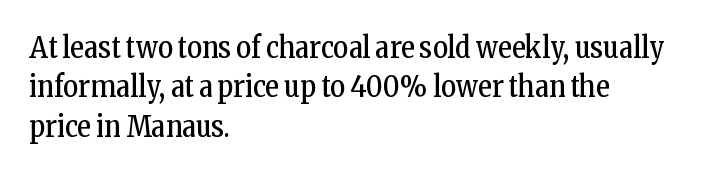
The image shows 29 px regular-weight, condensed serif type, upright; set left-aligned, normal line spacing (1.36x), normal letter spacing, not underlined; low stroke contrast and a medium x-height.
